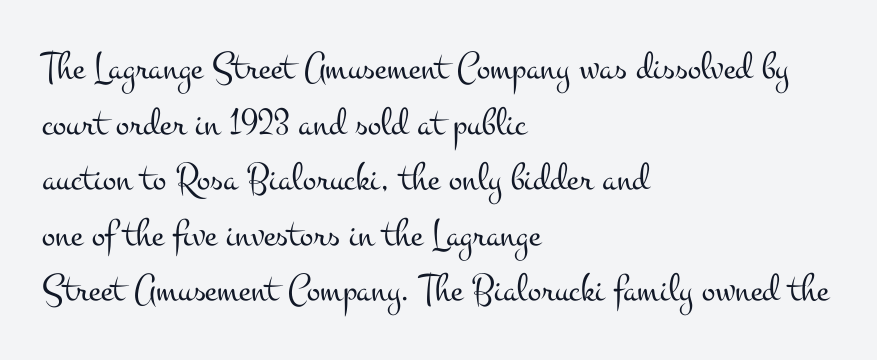
The image shows 40 px light, wide serif type; set left-aligned, normal line spacing (1.39x), normal letter spacing, not underlined; medium stroke contrast and a small x-height.
